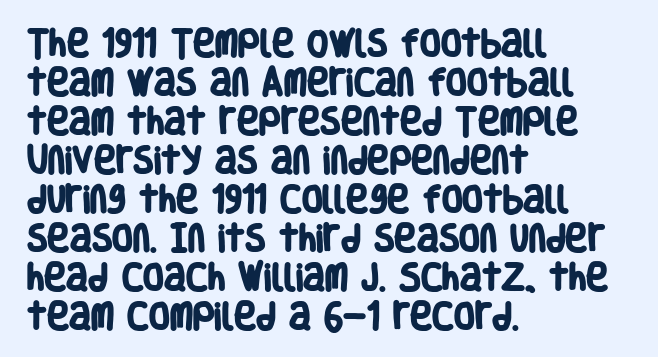
{"serif": "no", "bold": "yes", "weight": "heavy", "width": "condensed", "stroke_contrast": "low", "x_height": "large", "monospaced": "no", "underline": "no", "align": "left", "line_spacing": "normal", "line_spacing_ratio": 1.3, "letter_spacing": "normal", "letter_spacing_em": 0.0, "glyph_px": 30}
